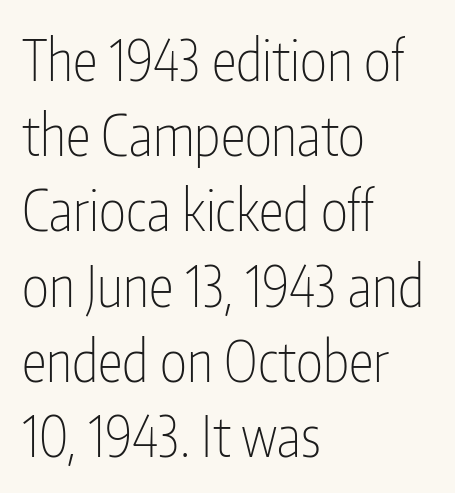
The passage shown is typed in a proportional face where columns would drift. Grotesque or geometric, the face here clearly has no serifs. Weight class: somewhere from thin through regular. Nope, not italic — everything's standing straight. Check the space under the baseline: it is left empty. Each word holds together tightly as a unit, with standard inter-letter gaps.
